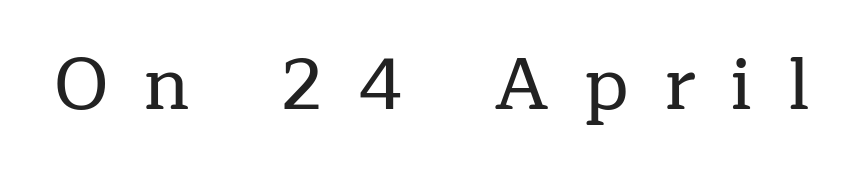
{"serif": "yes", "italic": "no", "width": "normal", "stroke_contrast": "low", "x_height": "medium", "monospaced": "no", "underline": "no", "letter_spacing": "wide", "letter_spacing_em": 0.48, "glyph_px": 73}
